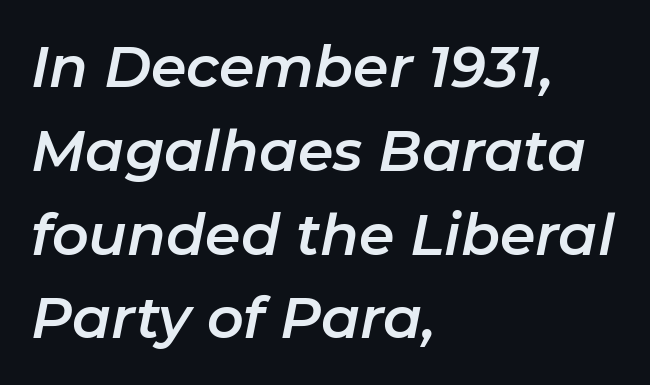
Is the type slanted? Yes — the strokes lean at a clear angle. Which margin do the lines hug? The left one — the right edge is uneven. Look at the tracking — it's just the regular setting, nothing added. Spacing verdict: proportional, widths tailored to each character. The leading is moderate, giving the passage an even texture. Descenders are the only things crossing below the line.
